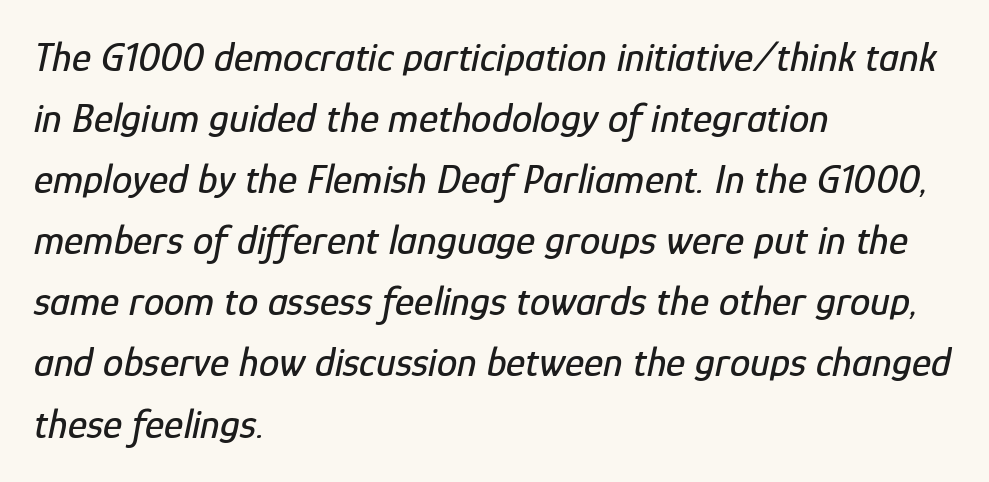
The image shows 41 px condensed type, italic (leaning right); set left-aligned, normal line spacing (1.49x), normal letter spacing, not underlined; low stroke contrast and a medium x-height.
